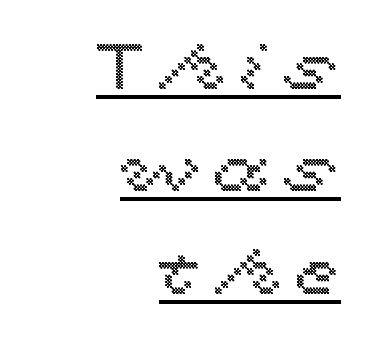
Q: Is the text italic (slanted)? A: Yes.
Q: Is the text underlined? A: Yes.
Q: How is the paragraph aligned? A: Right-aligned.
Q: Is the spacing between letters normal or unusually wide? A: Unusually wide.
Q: Is the spacing between lines tight, normal or loose? A: Normal.
Q: Width (condensed, normal, or wide)? A: Wide.
Q: x-height? A: Medium.
Q: Monospaced? A: No.
